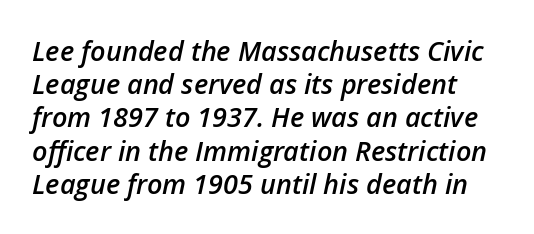
{"italic": "yes", "lean": "right", "slant_degrees": 12, "bold": "semi", "underline": "no", "line_spacing_ratio": 1.23, "letter_spacing": "normal", "letter_spacing_em": 0.0, "glyph_px": 27}
